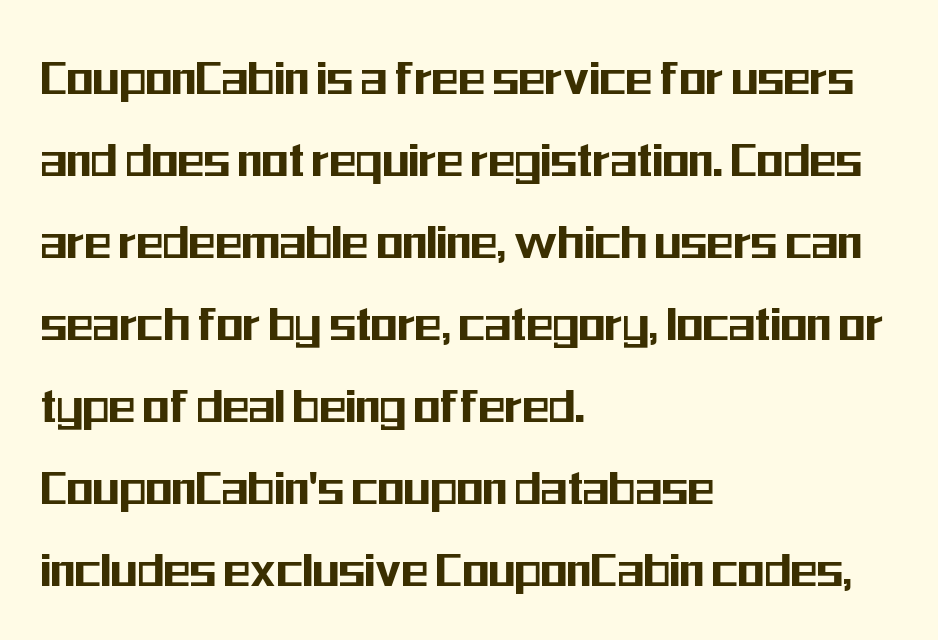
The image shows 55 px condensed sans-serif type, upright; set left-aligned, normal line spacing (1.49x), normal letter spacing, not underlined; medium stroke contrast and a medium x-height.
